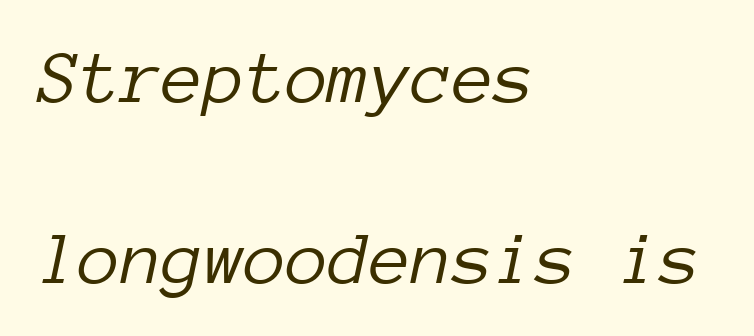
Q: Is the text bold? A: No.
Q: Is the text italic (slanted)? A: Yes, it leans right by about 12 degrees.
Q: Is the text underlined? A: No.
Q: How is the paragraph aligned? A: Left-aligned.
Q: Is the spacing between letters normal or unusually wide? A: Normal.
Q: Is the spacing between lines tight, normal or loose? A: Loose.
Q: Width (condensed, normal, or wide)? A: Normal.
Q: Stroke contrast? A: Low.
Q: x-height? A: Medium.
Q: Monospaced? A: Yes.
